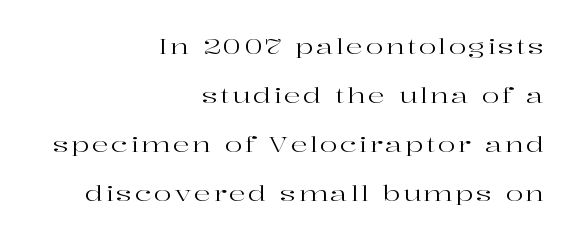
Q: Is the text bold? A: No.
Q: Is the text italic (slanted)? A: No, it is upright.
Q: Is the text underlined? A: No.
Q: How is the paragraph aligned? A: Right-aligned.
Q: Is the spacing between lines tight, normal or loose? A: Loose.
